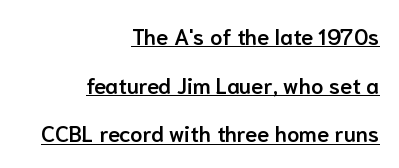
Q: Is the text bold? A: Semi-bold.
Q: Is the text italic (slanted)? A: No, it is upright.
Q: Is the text underlined? A: Yes.
Q: How is the paragraph aligned? A: Right-aligned.
Q: Is the spacing between letters normal or unusually wide? A: Normal.
Q: Is the spacing between lines tight, normal or loose? A: Loose.
